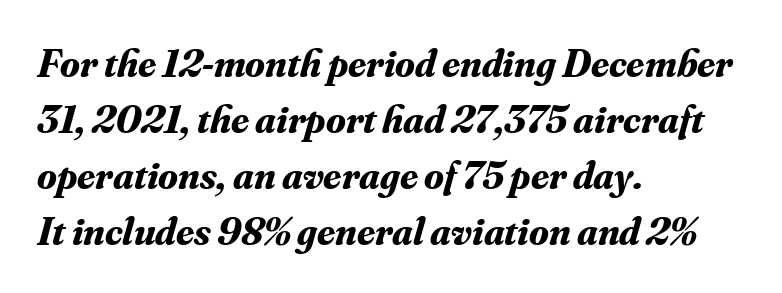
The image shows 40 px bold serif type, italic (leaning right); set left-aligned, normal line spacing (1.4x), normal letter spacing, not underlined; medium stroke contrast and a small x-height.
